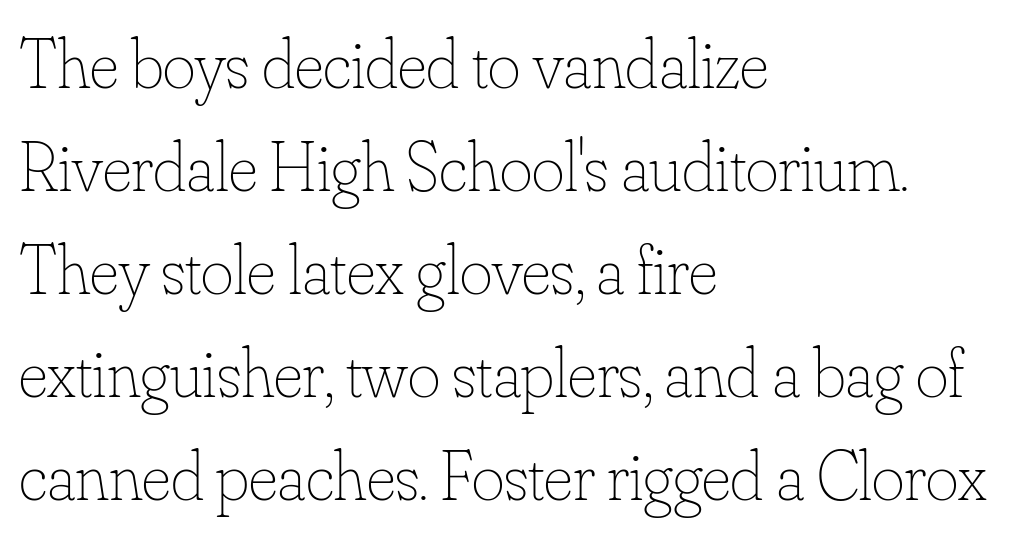
{"italic": "no", "bold": "no", "weight": "thin", "width": "normal", "stroke_contrast": "low", "x_height": "small", "monospaced": "no", "underline": "no", "align": "left", "line_spacing": "normal", "line_spacing_ratio": 1.47, "letter_spacing": "normal", "letter_spacing_em": 0.0, "glyph_px": 70}
